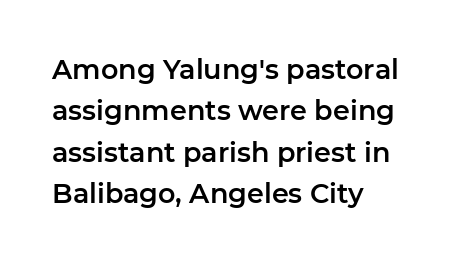
Q: Is the text italic (slanted)? A: No, it is upright.
Q: Is the text underlined? A: No.
Q: How is the paragraph aligned? A: Left-aligned.
Q: Is the spacing between letters normal or unusually wide? A: Normal.
Q: Is the spacing between lines tight, normal or loose? A: Normal.
